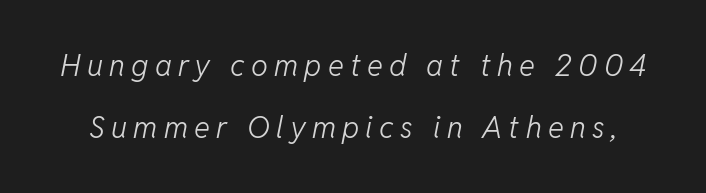
Q: Is the text bold? A: No.
Q: Is the text italic (slanted)? A: Yes, it leans right by about 11 degrees.
Q: Is the text underlined? A: No.
Q: Is the spacing between letters normal or unusually wide? A: Unusually wide.
Q: Is the spacing between lines tight, normal or loose? A: Loose.
Q: Width (condensed, normal, or wide)? A: Normal.
Q: Stroke contrast? A: Low.
Q: x-height? A: Medium.
Q: Monospaced? A: No.
